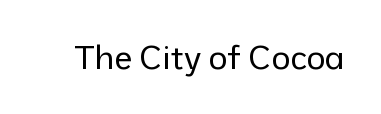
The image shows 33 px regular-weight sans-serif type, upright; set normal letter spacing, not underlined; low stroke contrast and a medium x-height.
